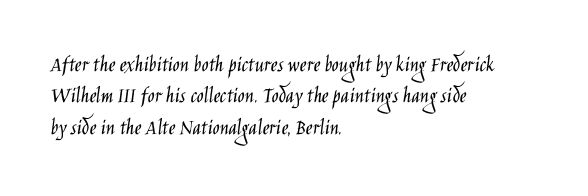
The image shows 23 px text type; set left-aligned, normal line spacing (1.36x), normal letter spacing, not underlined.
